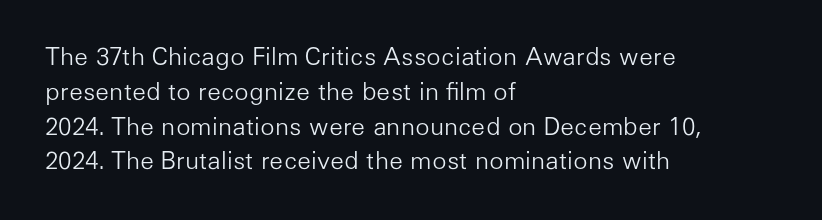
{"italic": "no", "bold": "no", "underline": "no", "align": "left", "line_spacing": "normal", "line_spacing_ratio": 1.45, "letter_spacing": "normal", "letter_spacing_em": 0.0, "glyph_px": 24}
